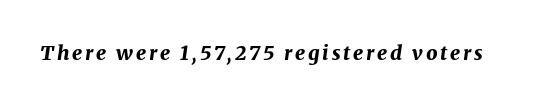
Q: Is the text bold? A: Yes.
Q: Is the text italic (slanted)? A: Yes, it leans right by about 8 degrees.
Q: Is the text underlined? A: No.
